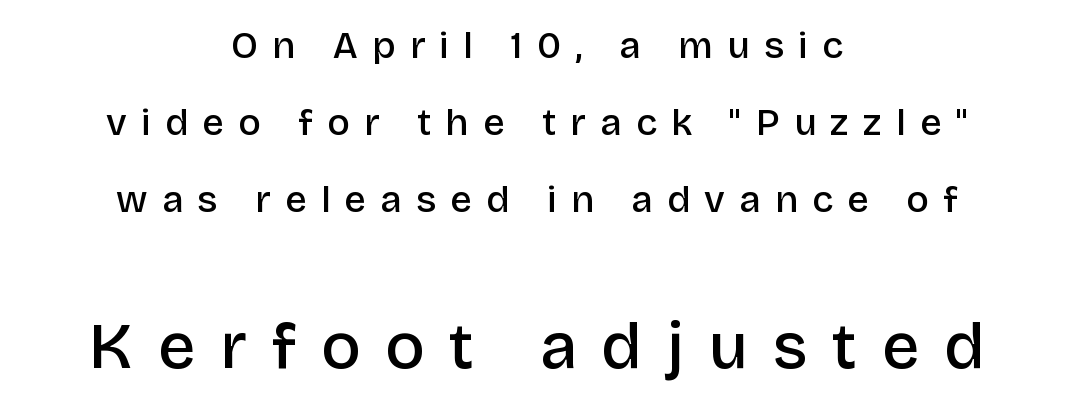
The image shows 66 px semibold sans-serif type, upright; set centered, loose line spacing (2.03x), unusually wide letter spacing (+0.37 em), not underlined; the second (bottom) block is 1.74x larger; low stroke contrast and a large x-height.
